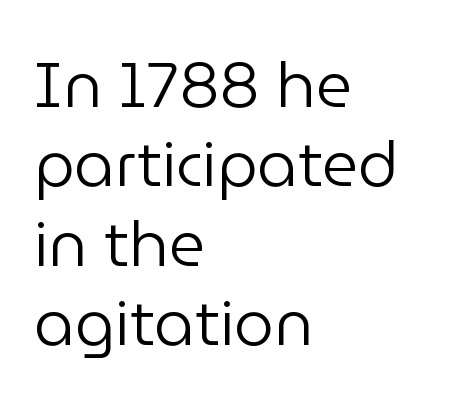
Q: Is the text bold? A: No.
Q: Is the text italic (slanted)? A: No, it is upright.
Q: Is the typeface a serif or a sans-serif typeface? A: Sans-serif.
Q: Is the text underlined? A: No.
Q: How is the paragraph aligned? A: Left-aligned.
Q: Is the spacing between letters normal or unusually wide? A: Normal.
Q: Is the spacing between lines tight, normal or loose? A: Normal.
Q: Width (condensed, normal, or wide)? A: Normal.
Q: Stroke contrast? A: Low.
Q: x-height? A: Medium.
Q: Monospaced? A: No.
